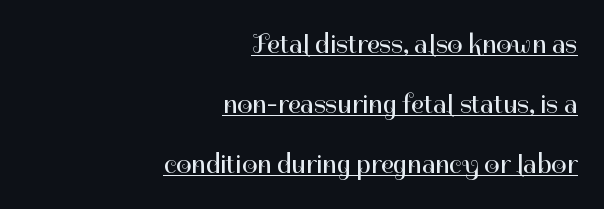
The text block is weighted toward the right margin, trailing off unevenly leftward. A typographer would call this underscored text. Stroke mass is kept to a normal reading level or below. The letters sit at their default tracking, neither squeezed nor spread. If you measured baseline to baseline, you'd find a long distance.
